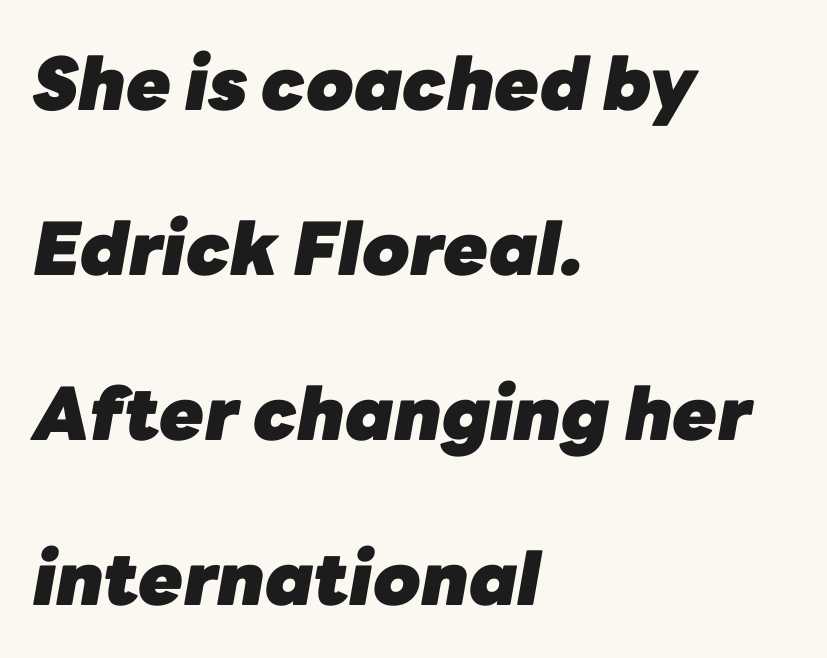
{"italic": "yes", "lean": "right", "slant_degrees": 10, "bold": "yes", "weight": "heavy", "width": "normal", "stroke_contrast": "low", "x_height": "medium", "monospaced": "no", "underline": "no", "align": "left", "line_spacing": "loose", "line_spacing_ratio": 2.26, "letter_spacing": "normal", "letter_spacing_em": 0.0, "glyph_px": 73}
